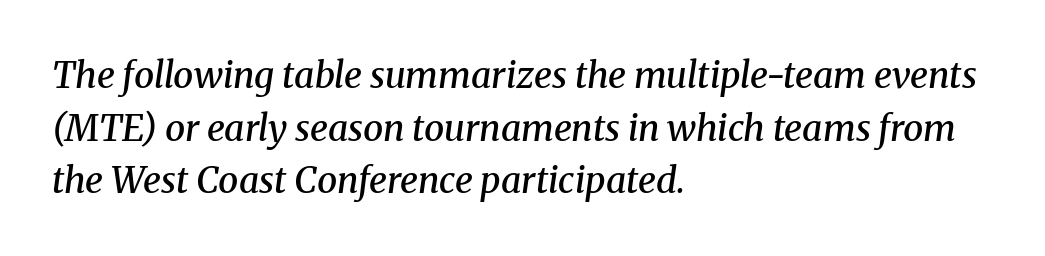
{"serif": "yes", "italic": "yes", "lean": "right", "slant_degrees": 8, "bold": "semi", "weight": "semibold", "width": "normal", "stroke_contrast": "medium", "x_height": "medium", "monospaced": "no", "underline": "no", "align": "left", "line_spacing": "normal", "line_spacing_ratio": 1.46, "letter_spacing": "normal", "letter_spacing_em": 0.0, "glyph_px": 36}
